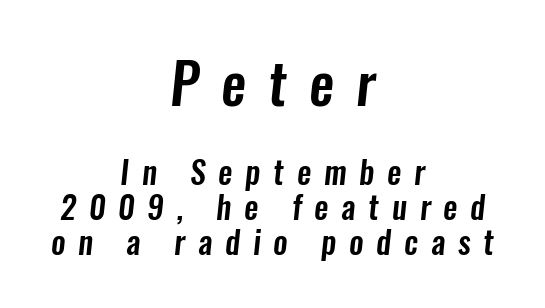
Q: Is the typeface a serif or a sans-serif typeface? A: Sans-serif.
Q: Is the text underlined? A: No.
Q: How is the paragraph aligned? A: Centered.
Q: Is the spacing between letters normal or unusually wide? A: Unusually wide.
Q: Is the spacing between lines tight, normal or loose? A: Tight.
Q: Which block of text is set in a larger size, the first (top) or the second (bottom)? A: The first (top) one.
Q: Width (condensed, normal, or wide)? A: Condensed.
Q: Stroke contrast? A: Low.
Q: x-height? A: Medium.
Q: Monospaced? A: No.
